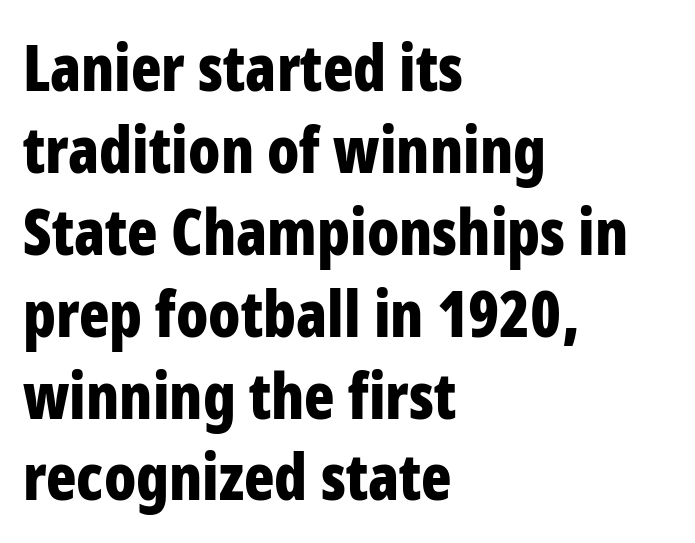
The face used here is rendered with its standard letterfit. A roman cut, with each character standing at attention. Each line starts at the same left margin while the right side varies. You can tell from the bare stems that sans-serif type was used. Heavy-handed strokes throughout: this text is bold. Proportional: the letters do not fall into vertical columns.
